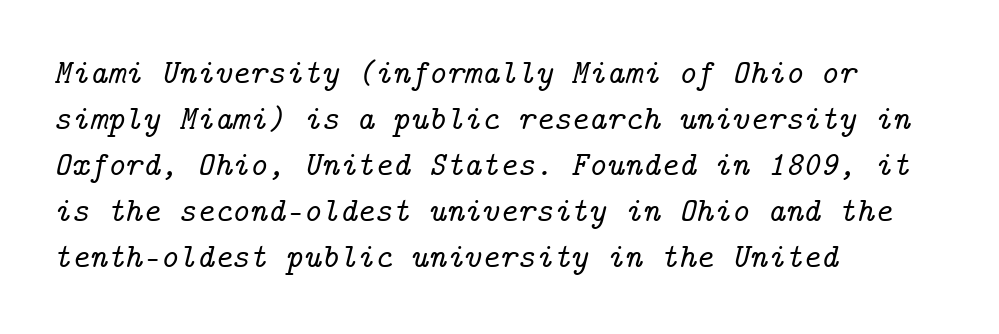
The image shows 34 px serif type, italic (leaning right); set left-aligned, normal line spacing (1.35x), normal letter spacing, not underlined; low stroke contrast and a medium x-height.
